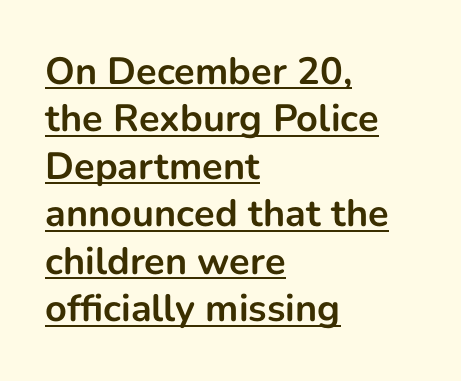
Q: Is the text bold? A: Yes.
Q: Is the text italic (slanted)? A: No, it is upright.
Q: Is the typeface a serif or a sans-serif typeface? A: Sans-serif.
Q: Is the text underlined? A: Yes.
Q: How is the paragraph aligned? A: Left-aligned.
Q: Is the spacing between letters normal or unusually wide? A: Normal.
Q: Is the spacing between lines tight, normal or loose? A: Normal.
Q: Width (condensed, normal, or wide)? A: Normal.
Q: Stroke contrast? A: Low.
Q: x-height? A: Medium.
Q: Monospaced? A: No.
